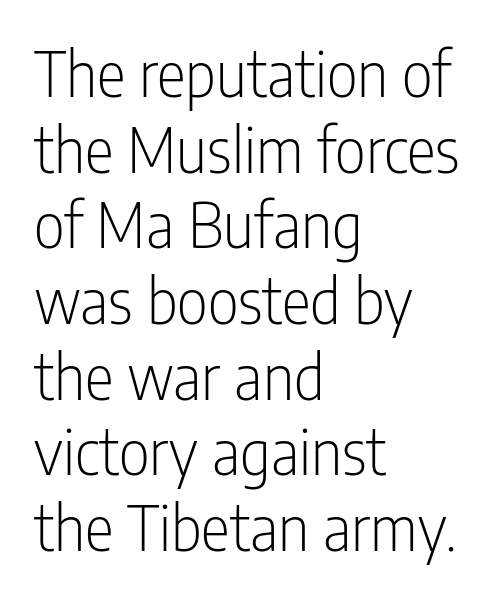
Italic? Not at all — the glyphs are vertical. The letters carry no serifs — their stems end cleanly without finishing strokes. This rendering uses left alignment, leaving the right contour irregular. The strip under each line holds only bare page.
